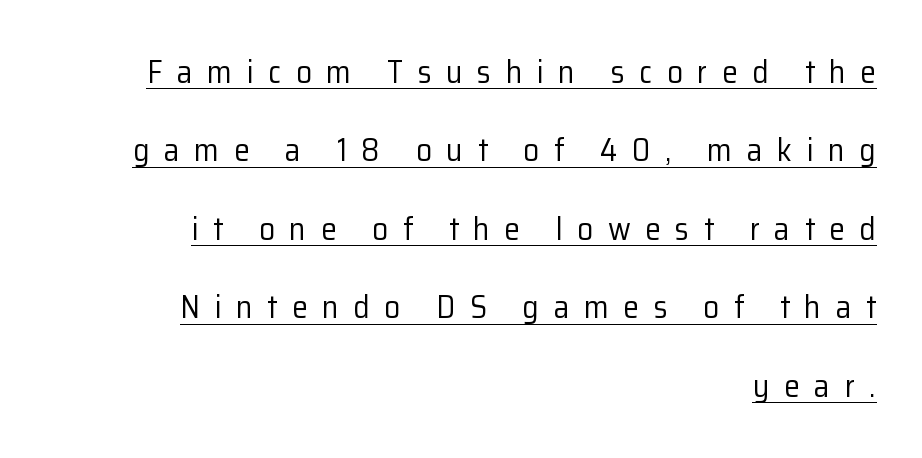
The image shows 32 px regular-weight sans-serif type, upright; set right-aligned, loose line spacing (2.45x), unusually wide letter spacing (+0.45 em), underlined; low stroke contrast and a medium x-height.
